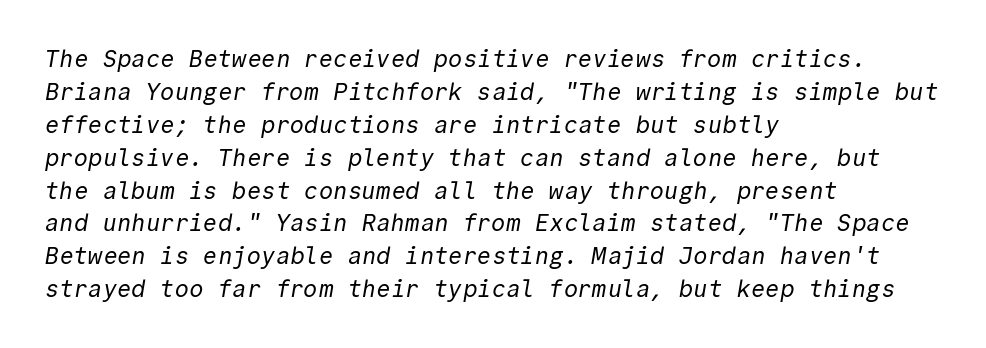
Q: Is the text bold? A: No.
Q: Is the text underlined? A: No.
Q: How is the paragraph aligned? A: Left-aligned.
Q: Is the spacing between letters normal or unusually wide? A: Normal.
Q: Is the spacing between lines tight, normal or loose? A: Normal.
